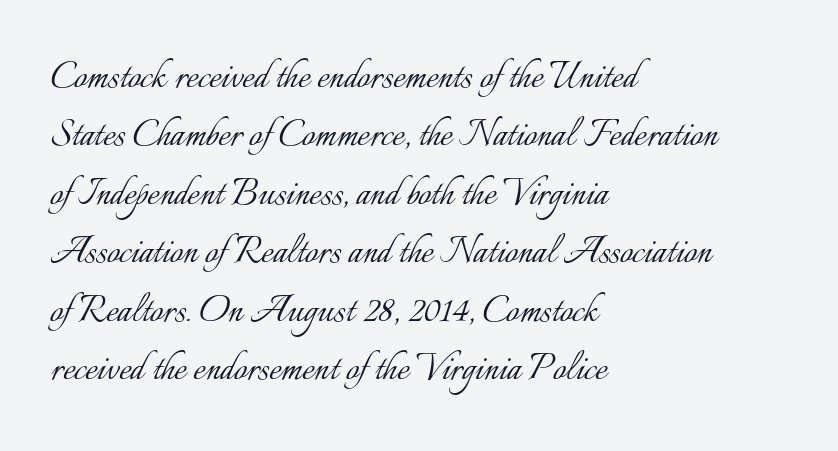
Character widths vary here, with narrow letters taking less room than wide ones. The compositor pushed each line to the left boundary. Nobody drew a line under any word here. Compared with typical body copy, the letter spacing here is the same. Is there much room between lines? A standard amount, neither cramped nor airy.
